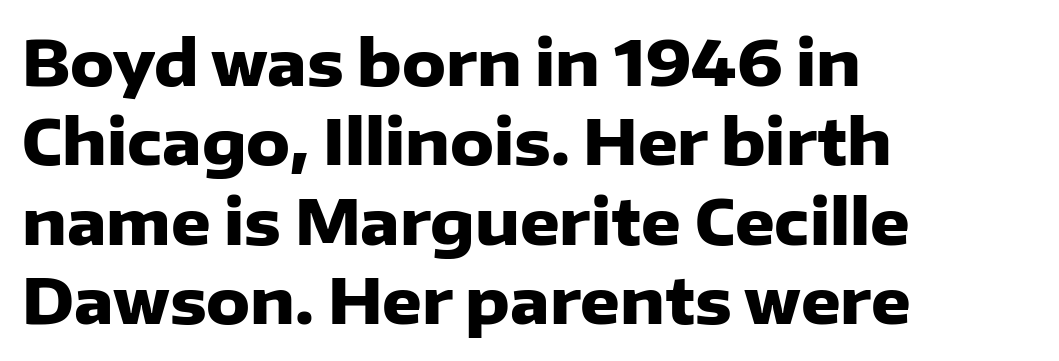
Q: Is the text bold? A: Yes.
Q: Is the text italic (slanted)? A: No, it is upright.
Q: Is the typeface a serif or a sans-serif typeface? A: Sans-serif.
Q: Is the text underlined? A: No.
Q: How is the paragraph aligned? A: Left-aligned.
Q: Is the spacing between letters normal or unusually wide? A: Normal.
Q: Is the spacing between lines tight, normal or loose? A: Normal.
Q: Width (condensed, normal, or wide)? A: Normal.
Q: Stroke contrast? A: Low.
Q: x-height? A: Medium.
Q: Monospaced? A: No.
